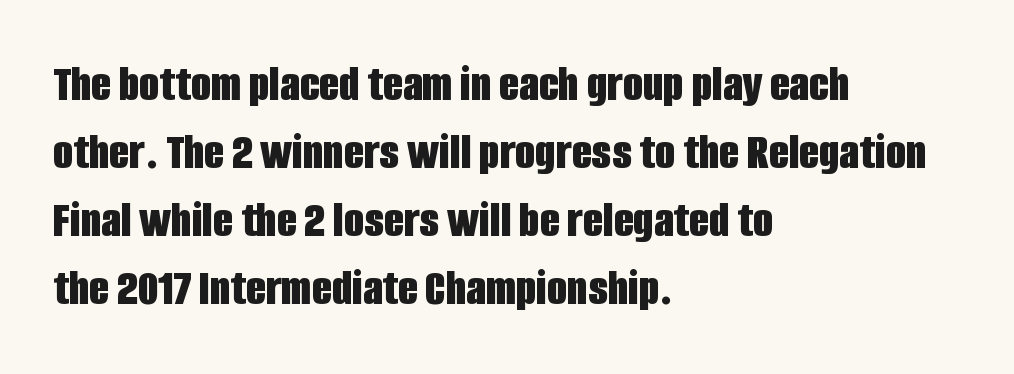
What kind of face is this? One without serifs — a sans. The lines in this sample share a left origin and differ only in where they stop. Vertically, the passage feels balanced, rows spaced as you'd expect. Lines of text with bare space underneath. The typesetting leans heavy: a genuine bold.
